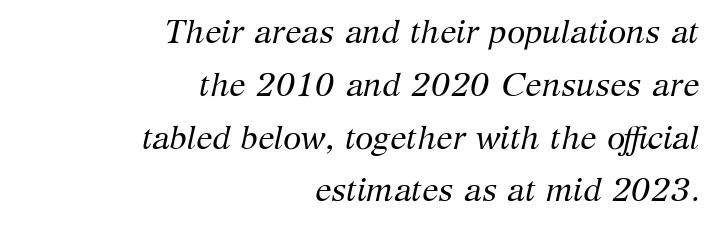
The face used here is seriffed, in the tradition of book romans. Words appear dense and cohesive because spacing is normal. Note the varied advance widths — an 'i' is clearly narrower than an 'm'. The font's italic variant was chosen for this text.
